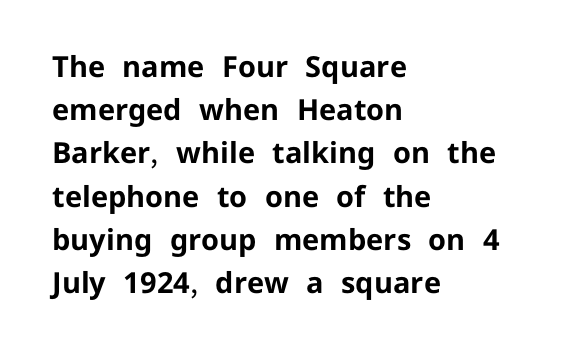
Q: Is the text bold? A: Yes.
Q: Is the text italic (slanted)? A: No, it is upright.
Q: Is the typeface a serif or a sans-serif typeface? A: Sans-serif.
Q: Is the text underlined? A: No.
Q: How is the paragraph aligned? A: Left-aligned.
Q: Is the spacing between letters normal or unusually wide? A: Normal.
Q: Is the spacing between lines tight, normal or loose? A: Normal.
Q: Width (condensed, normal, or wide)? A: Normal.
Q: Stroke contrast? A: Low.
Q: x-height? A: Medium.
Q: Monospaced? A: No.
